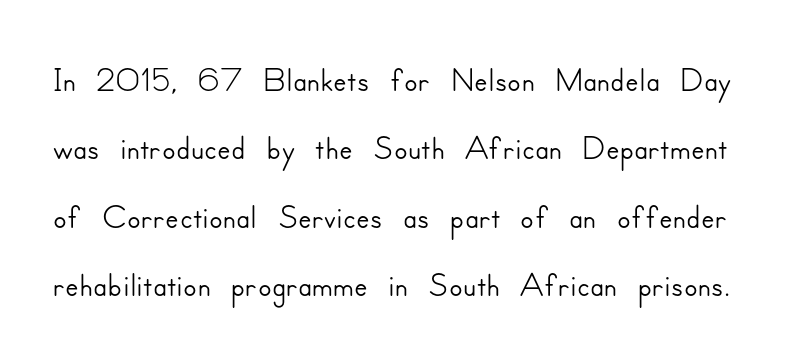
The image shows 50 px sans-serif type, upright; set normal line spacing (1.37x), normal letter spacing, not underlined; low stroke contrast and a small x-height.
